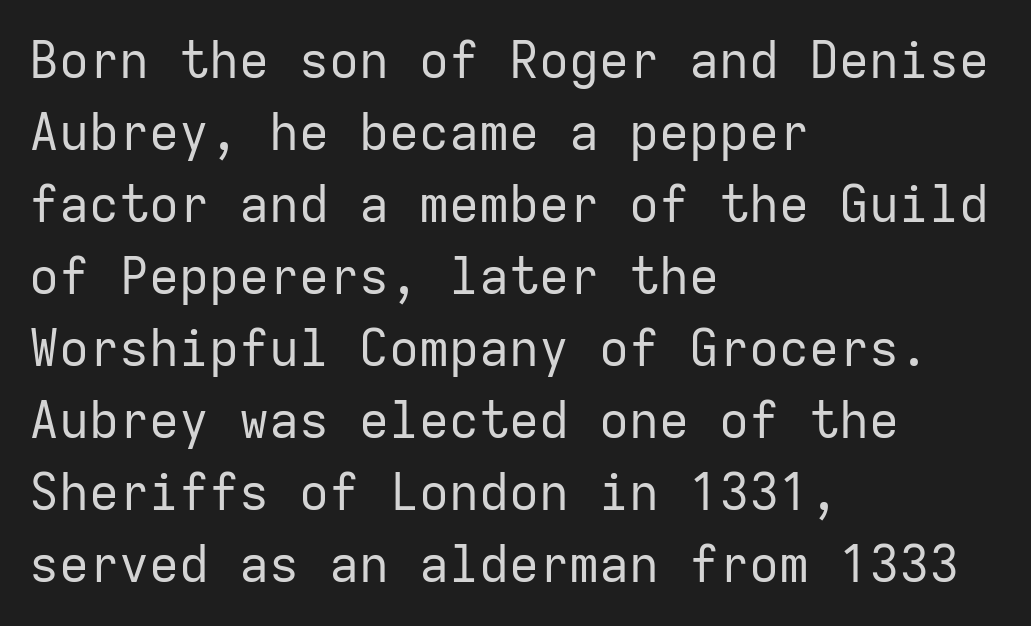
{"serif": "no", "italic": "no", "bold": "no", "weight": "regular", "width": "normal", "stroke_contrast": "low", "x_height": "medium", "monospaced": "yes", "underline": "no", "align": "left", "line_spacing": "normal", "line_spacing_ratio": 1.44, "letter_spacing": "normal", "letter_spacing_em": 0.0, "glyph_px": 50}
